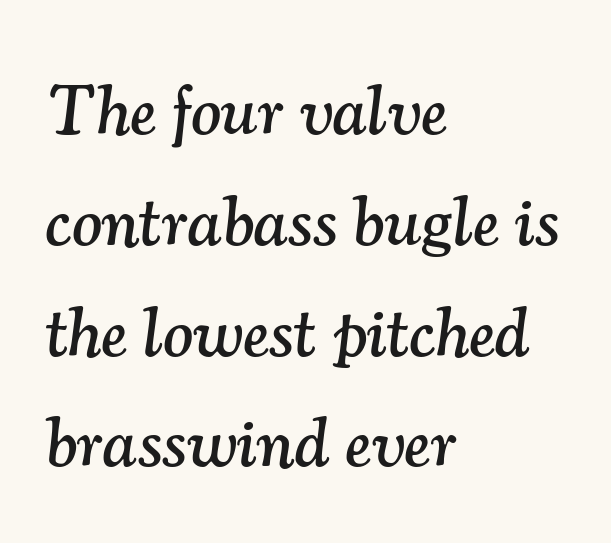
The passage shown is not underscored anywhere. Horizontal bands of white between lines are of average thickness. I'd call this a serif setting — the letters wear small feet. The passage is arranged the way most books set body copy — flush left. Character widths vary here, with narrow letters taking less room than wide ones.
